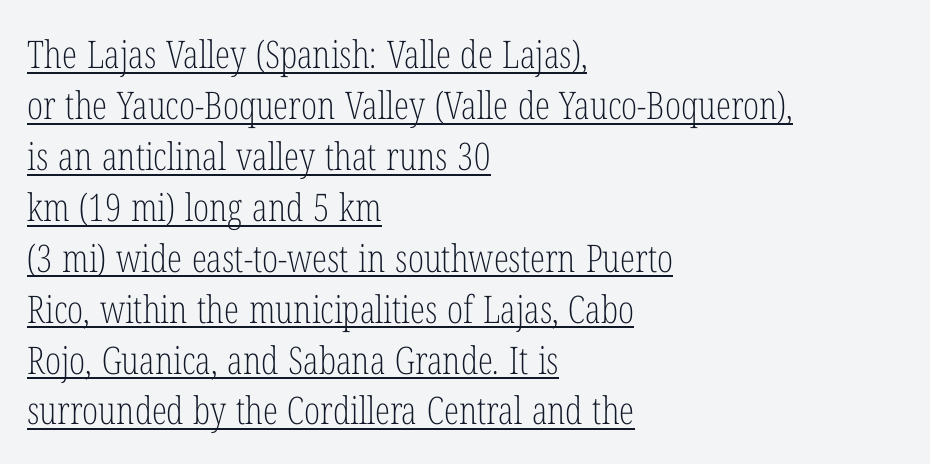
The image shows 38 px light, condensed serif type, upright; set left-aligned, normal line spacing (1.34x), normal letter spacing, underlined; low stroke contrast and a medium x-height.
